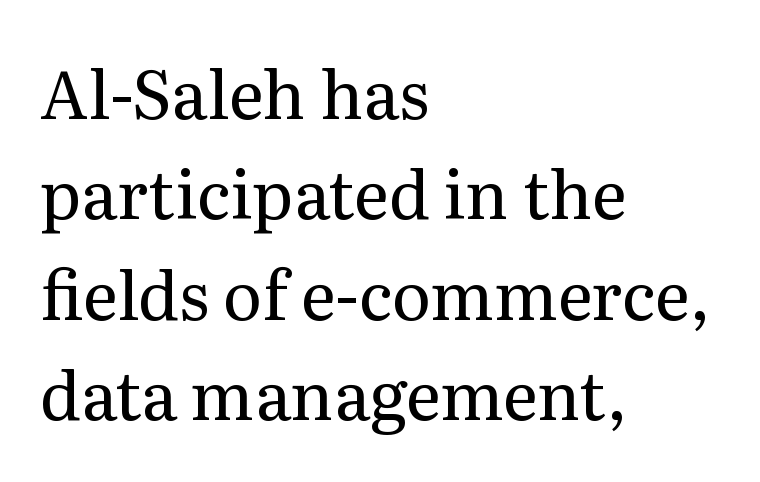
These lines keep a tight, regular rhythm from letter to letter. The leading is moderate, giving the passage an even texture. The strokes are not fattened; the text isn't bold. The passage shown is not underscored anywhere. A student would call this left alignment; a typographer would say flush left, rag right.
